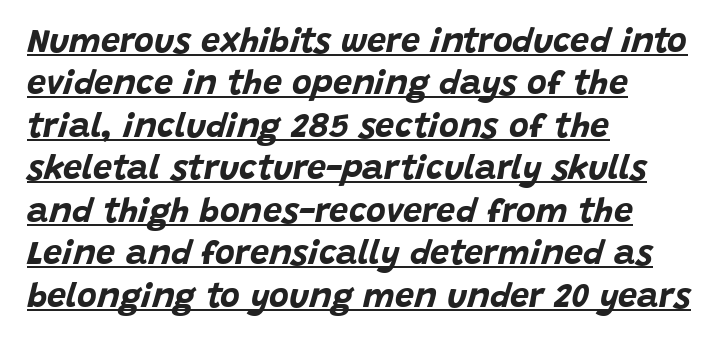
Characters follow at the spacing the type designer built in. Interline gaps are of average width in this sample. This is oblique type, the kind used for emphasis or titles. The passage shown is typed in a proportional face where columns would drift. The string is rendered with underlining switched on.
